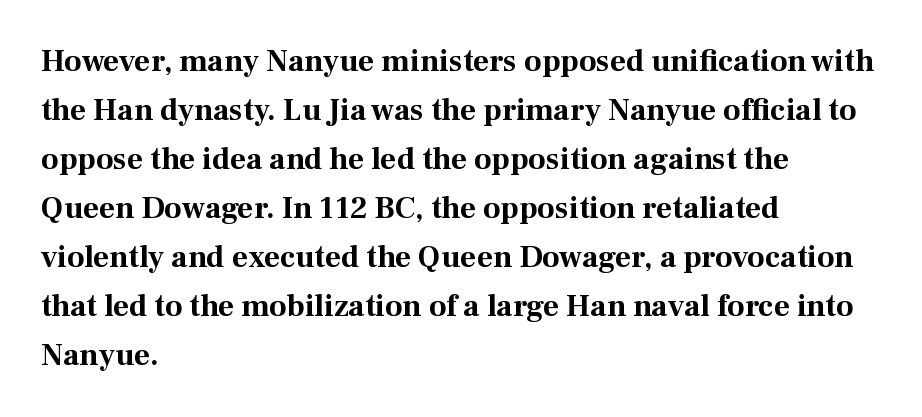
Serifs: yes, visible at the terminals of the letterforms. Italic? Not at all — the glyphs are vertical. Thick stems and heavy bowls — unmistakably bold. In terms of letterspacing, this is plain default setting.
